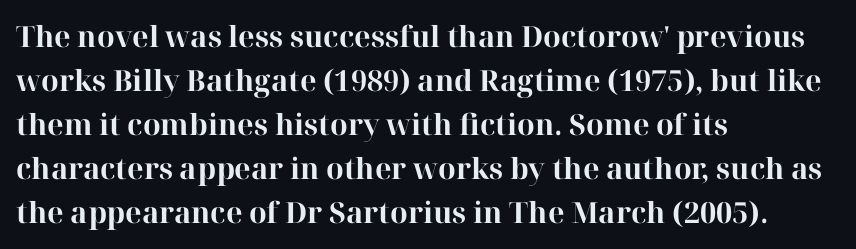
{"serif": "yes", "italic": "no", "bold": "yes", "weight": "bold", "width": "normal", "stroke_contrast": "high", "x_height": "medium", "monospaced": "no", "underline": "no", "align": "left", "line_spacing": "normal", "line_spacing_ratio": 1.52, "letter_spacing": "normal", "letter_spacing_em": 0.0, "glyph_px": 29}
